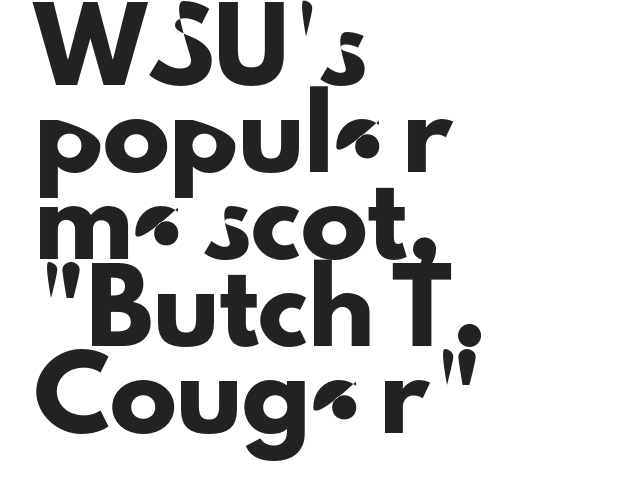
What kind of face is this? One without serifs — a sans. Regular leading. The space directly below the letters is spotless. Tall strokes in this sample are plumb rather than angled. Every row of glyphs begins at an identical x-position on the left.
